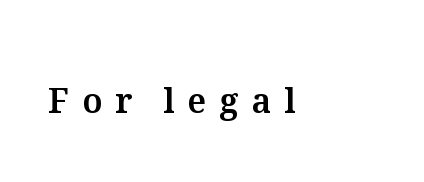
Vertical strokes here are truly vertical. Type without underlining. Observe the wide spacing: letters keep a clear distance from each other. The passage shown is typed in a proportional face where columns would drift.
